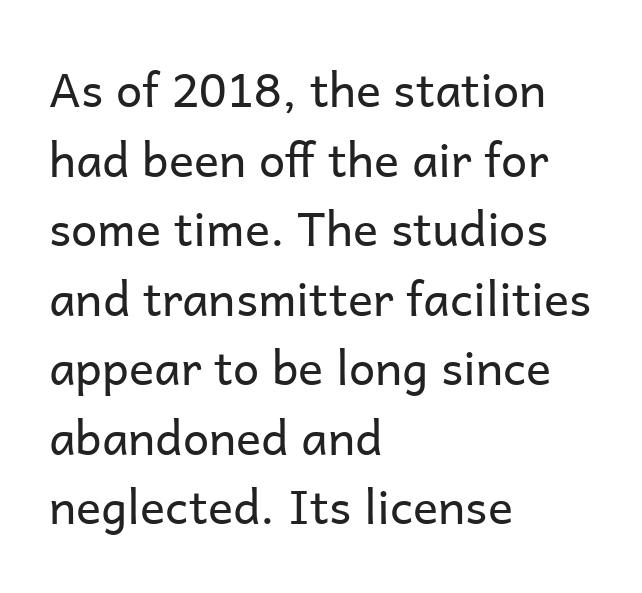
Q: Is the text bold? A: No.
Q: Is the text italic (slanted)? A: No, it is upright.
Q: Is the typeface a serif or a sans-serif typeface? A: Sans-serif.
Q: Is the text underlined? A: No.
Q: How is the paragraph aligned? A: Left-aligned.
Q: Is the spacing between letters normal or unusually wide? A: Normal.
Q: Is the spacing between lines tight, normal or loose? A: Normal.
Q: Width (condensed, normal, or wide)? A: Normal.
Q: Stroke contrast? A: Low.
Q: x-height? A: Medium.
Q: Monospaced? A: No.
